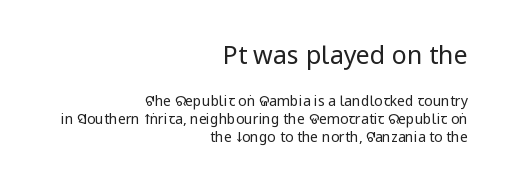
Beneath every word, the page is bare. A typesetter would call this zero additional tracking. Is there much room between lines? A standard amount, neither cramped nor airy. Whoever set this made the first block the dominant, larger element. Posture: vertical. Summary of weight: not heavy and not bold.
